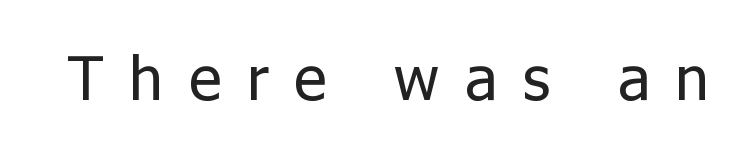
The image shows 62 px regular-weight sans-serif type, upright; set unusually wide letter spacing (+0.42 em), not underlined; low stroke contrast and a medium x-height.
